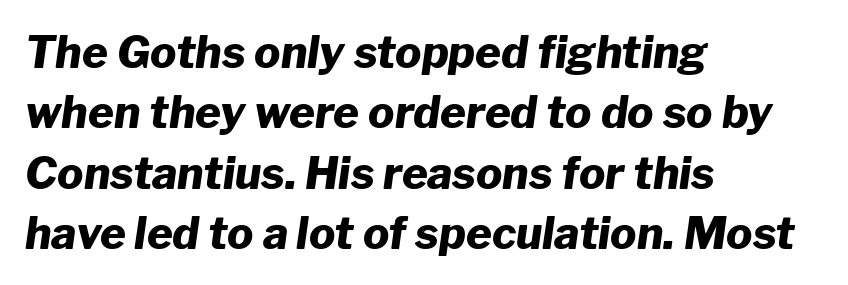
The image shows 44 px heavy type, italic (leaning right); set left-aligned, normal line spacing (1.37x), normal letter spacing, not underlined; low stroke contrast and a medium x-height.
